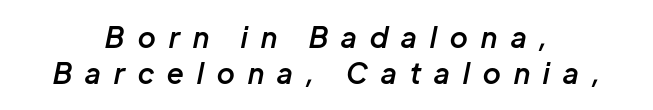
The compositor balanced each line on the midline. Look at the tracking — it's clearly loosened, letters drifting apart. Students, this is semibold: more ink than regular, less than bold. Looks like regular typesetting: each glyph gets only the width it needs.
